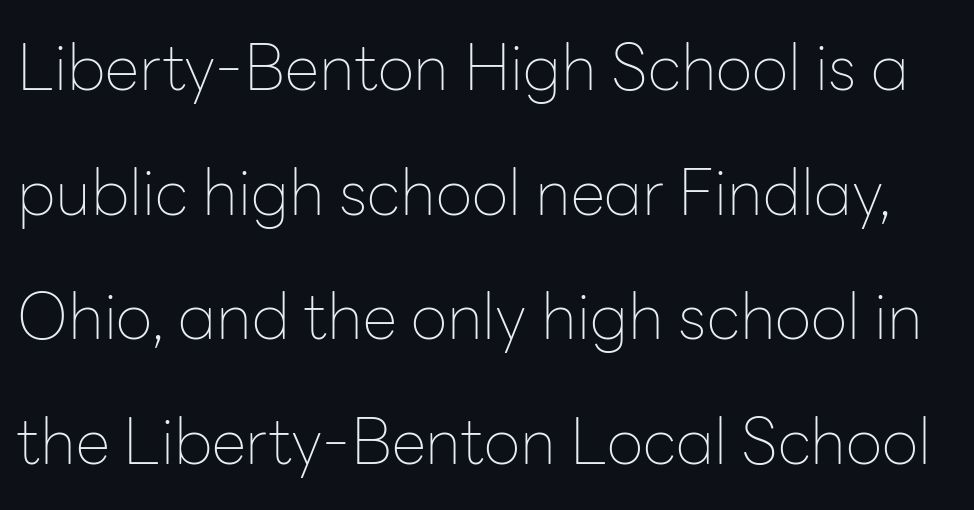
{"serif": "no", "italic": "no", "bold": "no", "weight": "thin", "width": "normal", "stroke_contrast": "low", "x_height": "medium", "monospaced": "no", "underline": "no", "line_spacing": "loose", "line_spacing_ratio": 1.98, "letter_spacing": "normal", "letter_spacing_em": 0.0, "glyph_px": 63}
